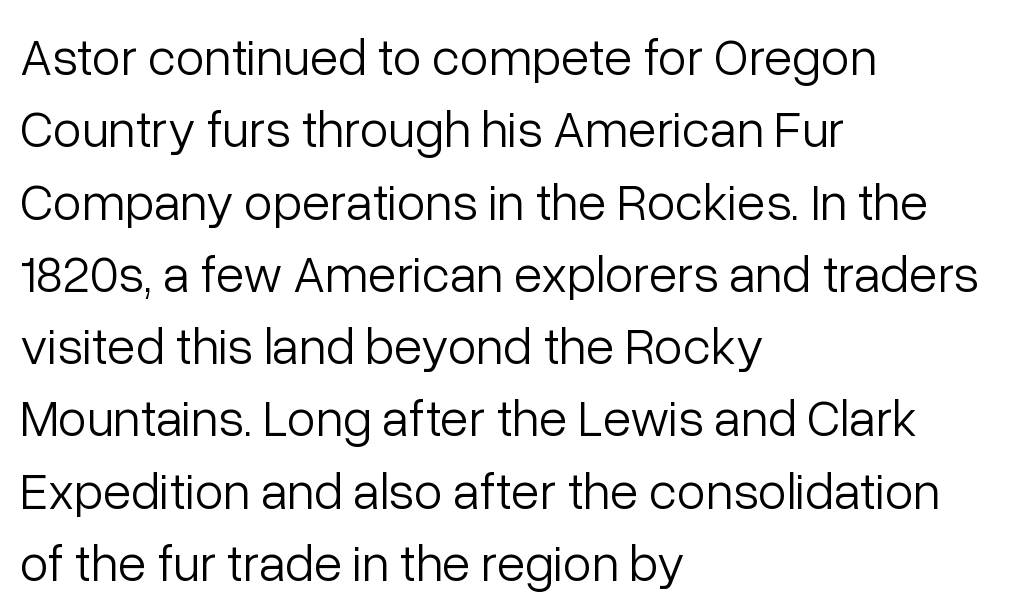
Are there feet on the stems? There aren't — it's a sans. The letters look calm and open, with moderate or lighter stems. Leading matches the norm, producing a regular column. Varying glyph widths throughout — classic text-font behaviour. Quick note: underline off.
